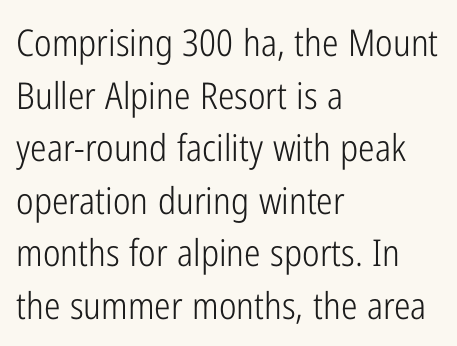
Q: Is the text bold? A: No.
Q: Is the text italic (slanted)? A: No, it is upright.
Q: Is the typeface a serif or a sans-serif typeface? A: Sans-serif.
Q: Is the text underlined? A: No.
Q: How is the paragraph aligned? A: Left-aligned.
Q: Is the spacing between letters normal or unusually wide? A: Normal.
Q: Is the spacing between lines tight, normal or loose? A: Normal.
Q: Width (condensed, normal, or wide)? A: Condensed.
Q: Stroke contrast? A: Low.
Q: x-height? A: Medium.
Q: Monospaced? A: No.
